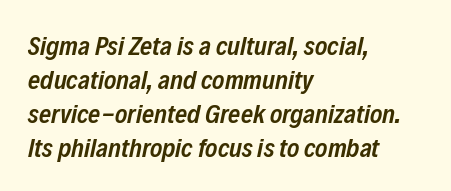
The image shows 26 px text type, italic (leaning right); set left-aligned, normal line spacing (1.31x), normal letter spacing, not underlined.
